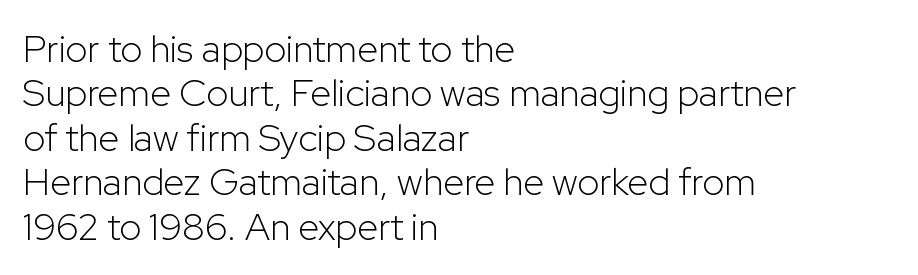
Q: Is the text bold? A: No.
Q: Is the text italic (slanted)? A: No, it is upright.
Q: Is the typeface a serif or a sans-serif typeface? A: Sans-serif.
Q: Is the text underlined? A: No.
Q: How is the paragraph aligned? A: Left-aligned.
Q: Is the spacing between letters normal or unusually wide? A: Normal.
Q: Width (condensed, normal, or wide)? A: Normal.
Q: Stroke contrast? A: Low.
Q: x-height? A: Medium.
Q: Monospaced? A: No.
